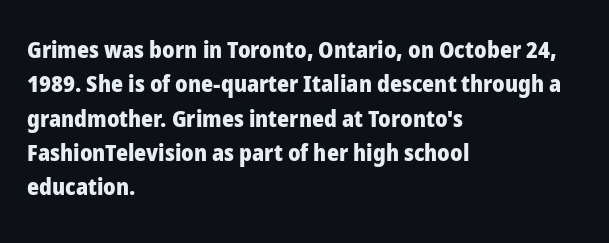
The image shows 23 px bold type, upright; set left-aligned, normal line spacing (1.49x), normal letter spacing, not underlined.
